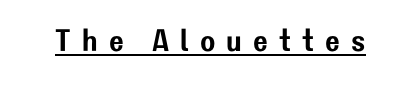
The image shows 31 px sans-serif type, upright; set unusually wide letter spacing (+0.36 em), underlined; low stroke contrast and a medium x-height.
